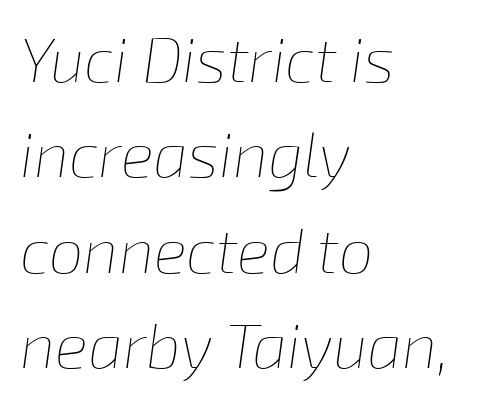
Where is the straight margin? On the left. Caption: standard tracking, unaltered. Every character sits at an angle, as italics do. Looks like regular typesetting: each glyph gets only the width it needs. No letter is thick-stroked: the sample isn't bold.
